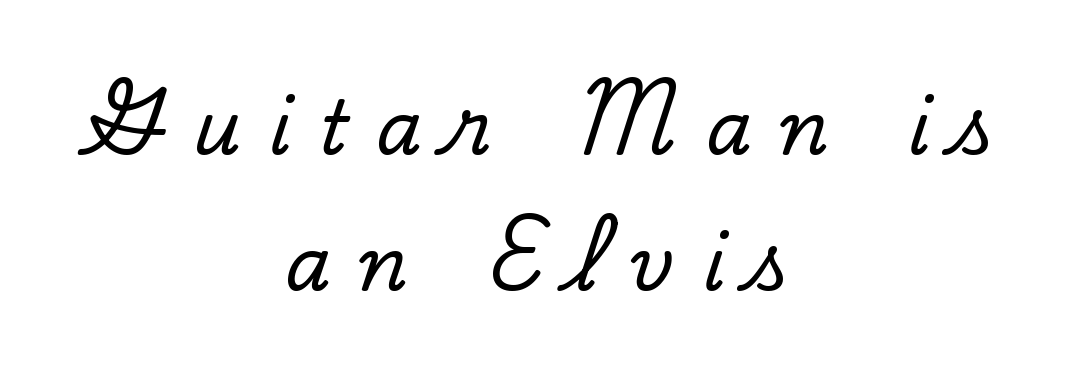
Q: Is the text italic (slanted)? A: Yes.
Q: Is the typeface a serif or a sans-serif typeface? A: Serif.
Q: Is the text underlined? A: No.
Q: How is the paragraph aligned? A: Centered.
Q: Is the spacing between letters normal or unusually wide? A: Unusually wide.
Q: Width (condensed, normal, or wide)? A: Normal.
Q: Stroke contrast? A: Low.
Q: x-height? A: Small.
Q: Monospaced? A: No.
